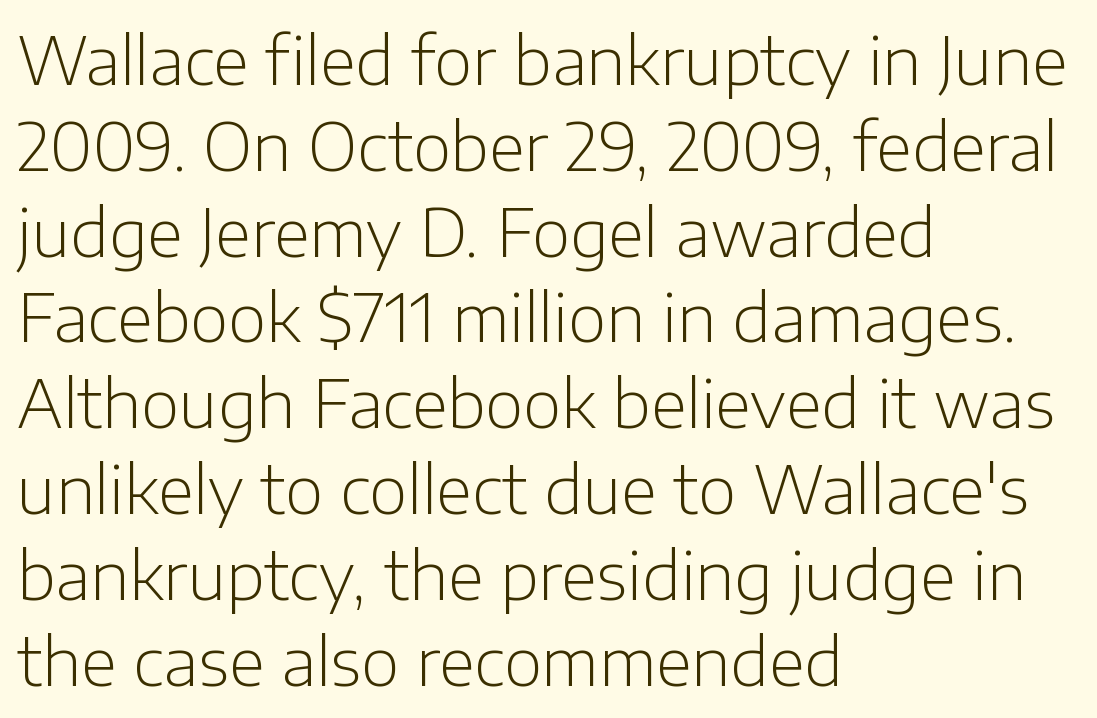
Q: Is the text bold? A: No.
Q: Is the text italic (slanted)? A: No, it is upright.
Q: Is the typeface a serif or a sans-serif typeface? A: Sans-serif.
Q: Is the text underlined? A: No.
Q: How is the paragraph aligned? A: Left-aligned.
Q: Is the spacing between letters normal or unusually wide? A: Normal.
Q: Is the spacing between lines tight, normal or loose? A: Normal.
Q: Width (condensed, normal, or wide)? A: Normal.
Q: Stroke contrast? A: Low.
Q: x-height? A: Medium.
Q: Monospaced? A: No.
